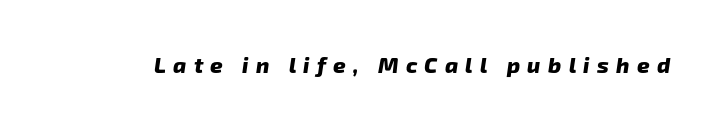
Q: Is the text bold? A: Yes.
Q: Is the text underlined? A: No.
Q: Is the spacing between letters normal or unusually wide? A: Unusually wide.
